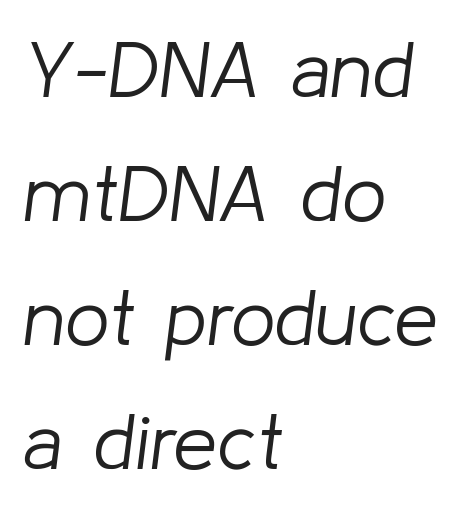
{"italic": "yes", "lean": "right", "slant_degrees": 8, "bold": "no", "weight": "light", "width": "normal", "stroke_contrast": "low", "x_height": "medium", "monospaced": "no", "underline": "no", "align": "left", "line_spacing": "normal", "line_spacing_ratio": 1.57, "letter_spacing": "normal", "letter_spacing_em": 0.0, "glyph_px": 79}
